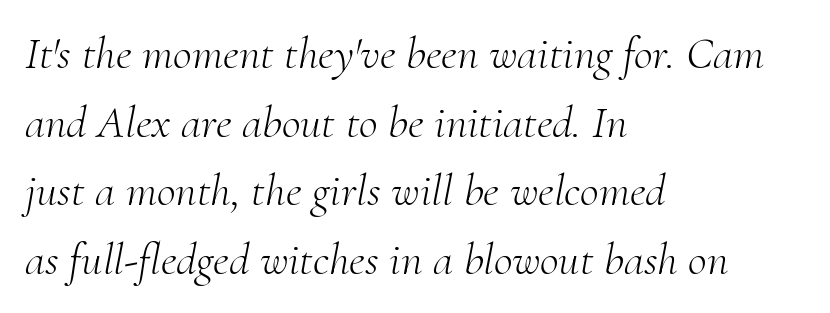
Weight: not bold — regular or lighter. Slant detected: the letters are inclined. What stands out about the letter spacing? Nothing — it is the standard amount. Casual observation: everything's shoved over to the left. Honestly, the row spacing looks completely unremarkable.
